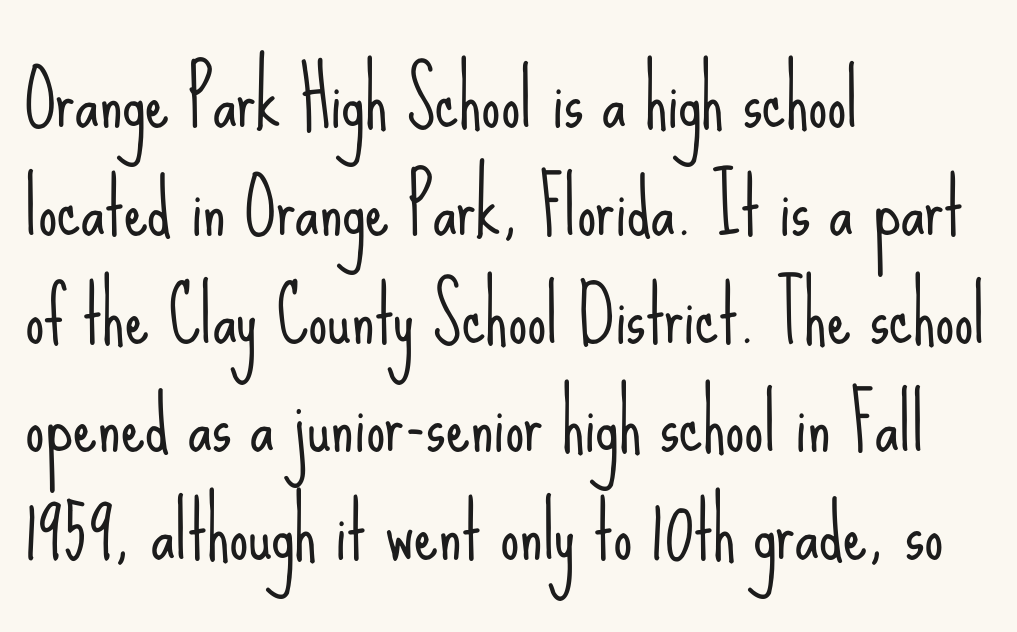
Q: Is the text bold? A: No.
Q: Is the text italic (slanted)? A: No, it is upright.
Q: Is the typeface a serif or a sans-serif typeface? A: Sans-serif.
Q: Is the text underlined? A: No.
Q: How is the paragraph aligned? A: Left-aligned.
Q: Is the spacing between letters normal or unusually wide? A: Normal.
Q: Is the spacing between lines tight, normal or loose? A: Normal.
Q: Width (condensed, normal, or wide)? A: Condensed.
Q: Stroke contrast? A: Low.
Q: x-height? A: Small.
Q: Monospaced? A: No.
